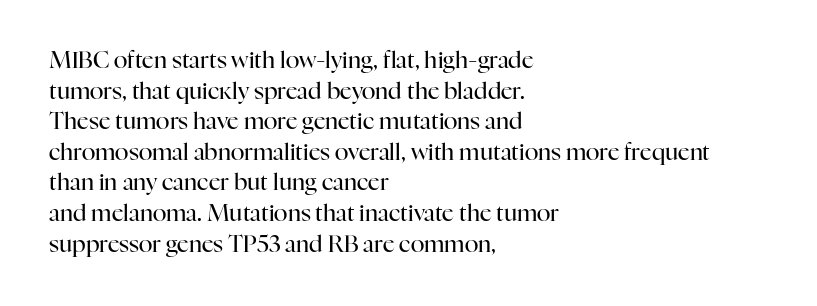
Q: Is the text bold? A: No.
Q: Is the text italic (slanted)? A: No, it is upright.
Q: Is the text underlined? A: No.
Q: How is the paragraph aligned? A: Left-aligned.
Q: Is the spacing between letters normal or unusually wide? A: Normal.
Q: Is the spacing between lines tight, normal or loose? A: Normal.
